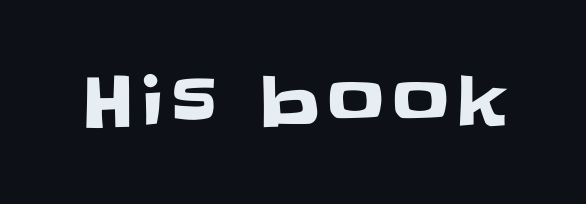
Q: Is the text italic (slanted)? A: No, it is upright.
Q: Is the typeface a serif or a sans-serif typeface? A: Sans-serif.
Q: Is the text underlined? A: No.
Q: Width (condensed, normal, or wide)? A: Normal.
Q: Stroke contrast? A: Low.
Q: x-height? A: Large.
Q: Monospaced? A: No.
